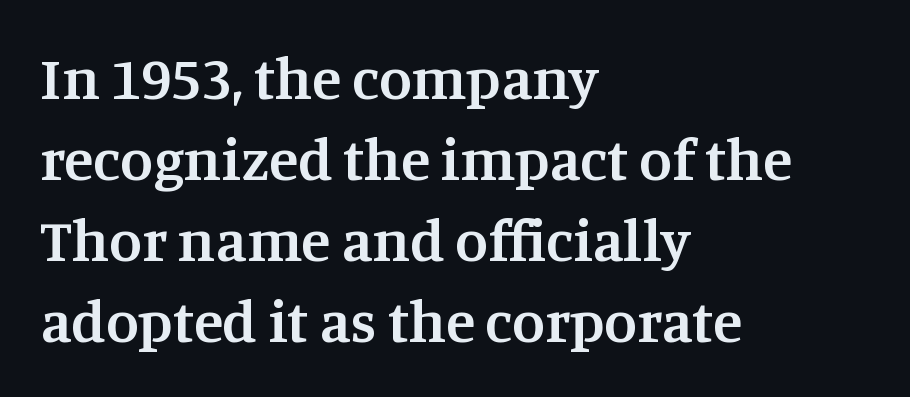
The image shows 60 px semibold serif type, upright; set left-aligned, normal line spacing (1.35x), normal letter spacing, not underlined; medium stroke contrast and a large x-height.
